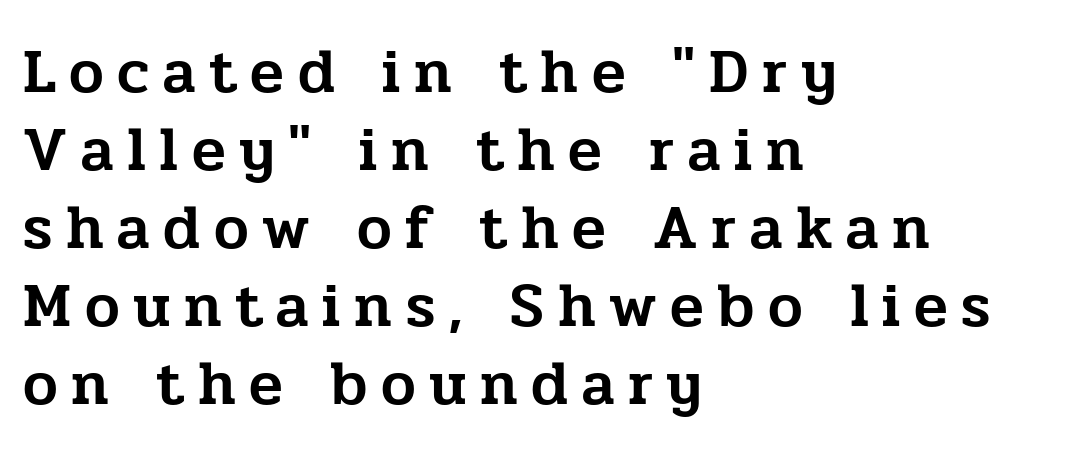
{"serif": "yes", "italic": "no", "width": "normal", "stroke_contrast": "low", "x_height": "medium", "monospaced": "no", "underline": "no", "align": "left", "line_spacing": "normal", "line_spacing_ratio": 1.26, "letter_spacing": "wide", "letter_spacing_em": 0.22, "glyph_px": 62}
